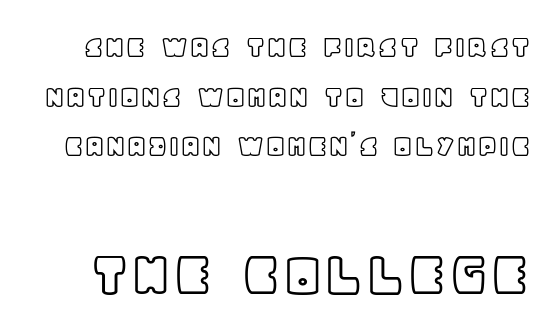
The rendering keeps characters at their native spacing. No italicization has been applied; the sample stays upright. The strip under each line holds only bare page. The letters advance in unequal steps, a hallmark of proportional type.
